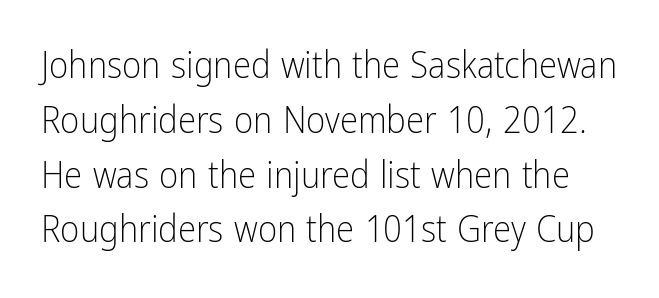
The image shows 37 px light, condensed sans-serif type, upright; set normal line spacing (1.48x), normal letter spacing, not underlined; low stroke contrast and a medium x-height.
